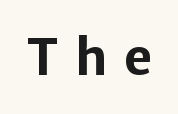
{"serif": "no", "italic": "no", "bold": "yes", "weight": "bold", "width": "normal", "stroke_contrast": "low", "x_height": "medium", "monospaced": "no", "underline": "no", "letter_spacing": "wide", "letter_spacing_em": 0.34, "glyph_px": 50}
